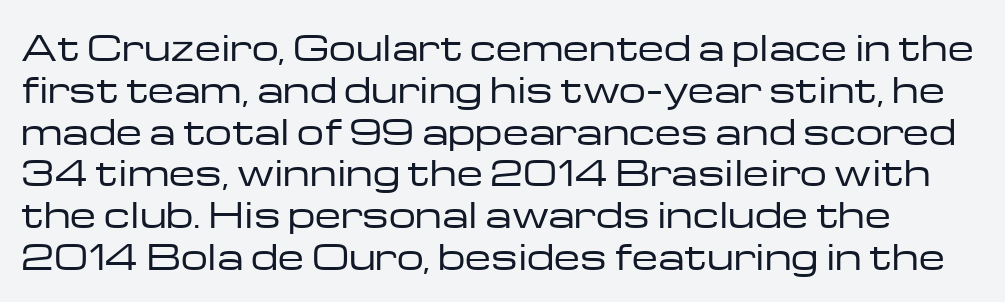
A clean baseline with only descenders dipping below it. The letterforms sit shoulder to shoulder at normal distance. Posture: straight, roman, zero tilt. The strokes carry an ordinary text weight at most. You can tell from the bare stems that sans-serif type was used.
